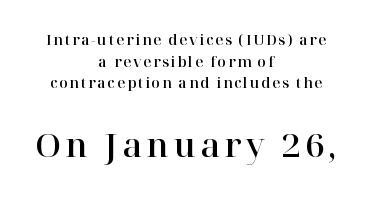
{"serif": "yes", "italic": "no", "width": "normal", "stroke_contrast": "high", "x_height": "medium", "monospaced": "no", "underline": "no", "align": "center", "line_spacing": "normal", "line_spacing_ratio": 1.54, "larger_block": "second", "size_ratio": 2.36, "glyph_px": 33}
